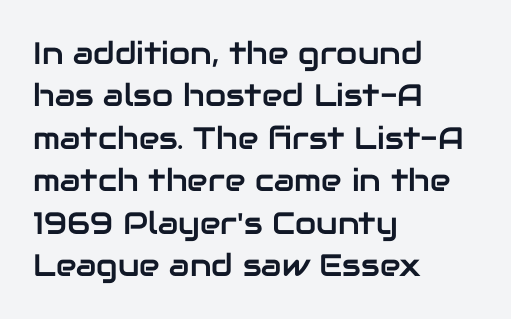
The image shows 31 px sans-serif type, upright; set left-aligned, normal line spacing (1.37x), normal letter spacing, not underlined; low stroke contrast and a medium x-height.
